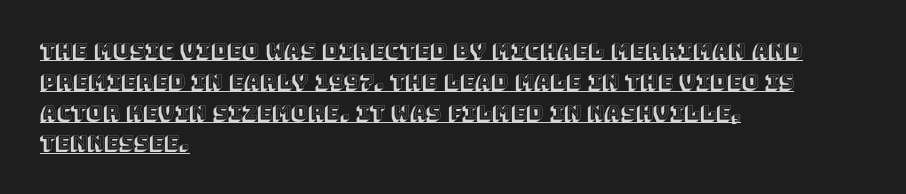
The image shows 20 px text type, upright; set left-aligned, normal line spacing (1.54x), normal letter spacing, underlined.
